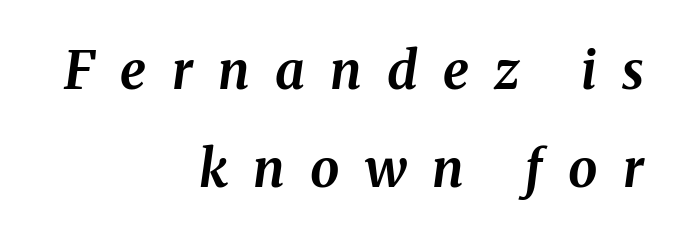
The image shows 52 px bold type, italic (leaning right); set right-aligned, line spacing 1.88x, unusually wide letter spacing (+0.49 em), not underlined; medium stroke contrast and a medium x-height.
